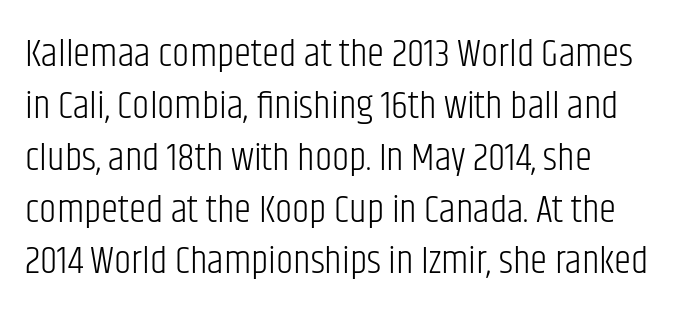
The face used here is rendered with its standard letterfit. Quick note: interline space is typical. Observe the absence of serifs on each vertical stroke in this sample. Vertical stems look standard width or narrower in stroke. The rendering uses natural spacing where letterforms have individual widths. Do the letters lean? They stand straight.
